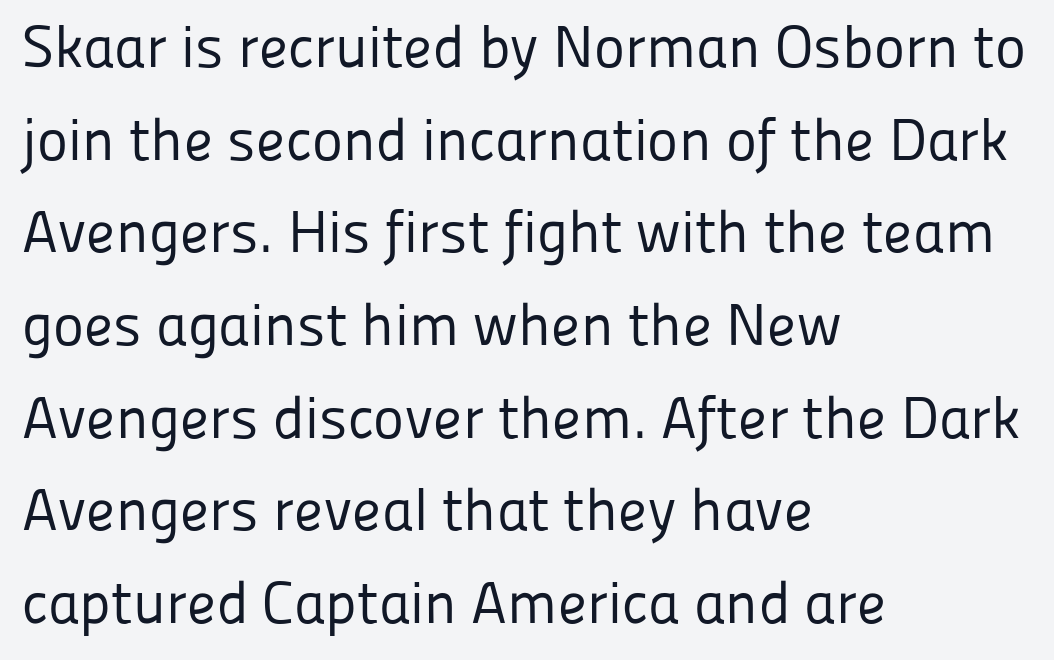
Rule under the text: the space is simply empty. The letterforms sit shoulder to shoulder at normal distance. Do the characters align in a grid? No, the font is proportional. Unlike a traditional serif, this face leaves its strokes unadorned.
